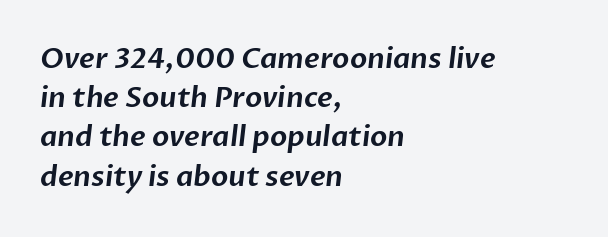
{"serif": "no", "width": "normal", "stroke_contrast": "low", "x_height": "medium", "monospaced": "no", "underline": "no", "align": "left", "line_spacing": "normal", "line_spacing_ratio": 1.4, "letter_spacing": "normal", "letter_spacing_em": 0.0, "glyph_px": 28}
